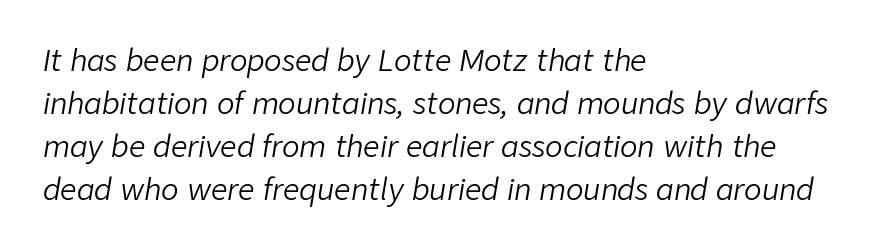
Q: Is the text bold? A: No.
Q: Is the text italic (slanted)? A: Yes, it leans right by about 9 degrees.
Q: Is the text underlined? A: No.
Q: How is the paragraph aligned? A: Left-aligned.
Q: Is the spacing between letters normal or unusually wide? A: Normal.
Q: Is the spacing between lines tight, normal or loose? A: Normal.
Q: Width (condensed, normal, or wide)? A: Normal.
Q: Stroke contrast? A: Low.
Q: x-height? A: Medium.
Q: Monospaced? A: No.
